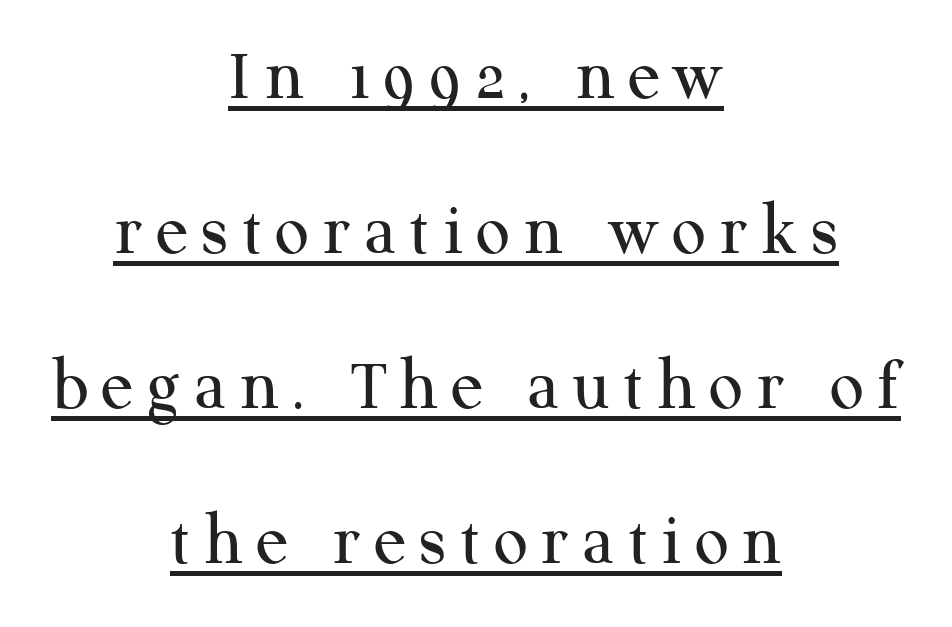
Q: Is the text bold? A: No.
Q: Is the text italic (slanted)? A: No, it is upright.
Q: Is the typeface a serif or a sans-serif typeface? A: Serif.
Q: Is the text underlined? A: Yes.
Q: How is the paragraph aligned? A: Centered.
Q: Is the spacing between lines tight, normal or loose? A: Loose.
Q: Width (condensed, normal, or wide)? A: Normal.
Q: Stroke contrast? A: Medium.
Q: x-height? A: Medium.
Q: Monospaced? A: No.
